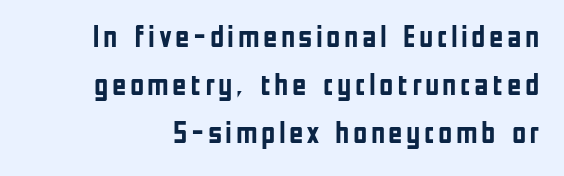
The typesetting leans heavy: a genuine bold. Leading matches the norm, producing a regular column. The letters carry no serifs — their stems end cleanly without finishing strokes. Each letter keeps its own natural width here, so spacing adapts to shape. Nope, not italic — everything's standing straight. Just letters on the line, the space beneath them empty.
